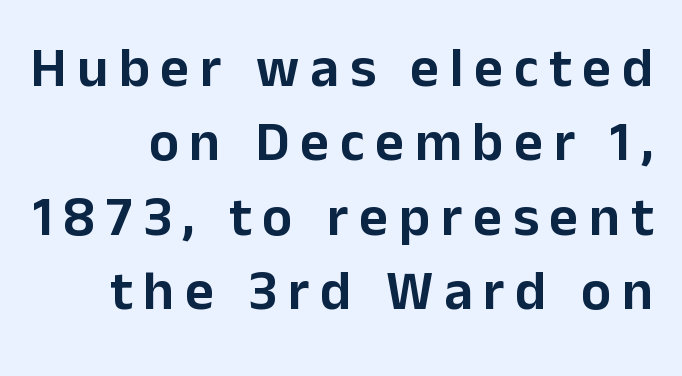
Q: Is the text italic (slanted)? A: No, it is upright.
Q: Is the typeface a serif or a sans-serif typeface? A: Sans-serif.
Q: Is the text underlined? A: No.
Q: How is the paragraph aligned? A: Right-aligned.
Q: Is the spacing between lines tight, normal or loose? A: Normal.
Q: Width (condensed, normal, or wide)? A: Normal.
Q: Stroke contrast? A: Low.
Q: x-height? A: Medium.
Q: Monospaced? A: No.
